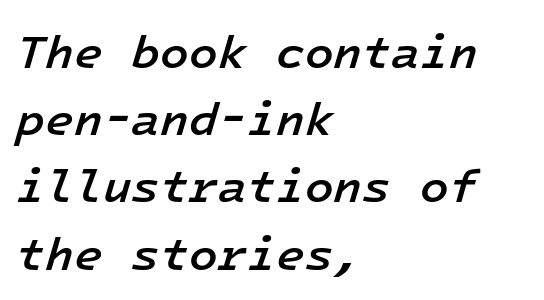
The passage shown leans; its letterforms are oblique. Moderately thickened strokes mark this as semibold type. Where is the straight margin? On the left. The specimen omits any rule beneath the text block's lines.
